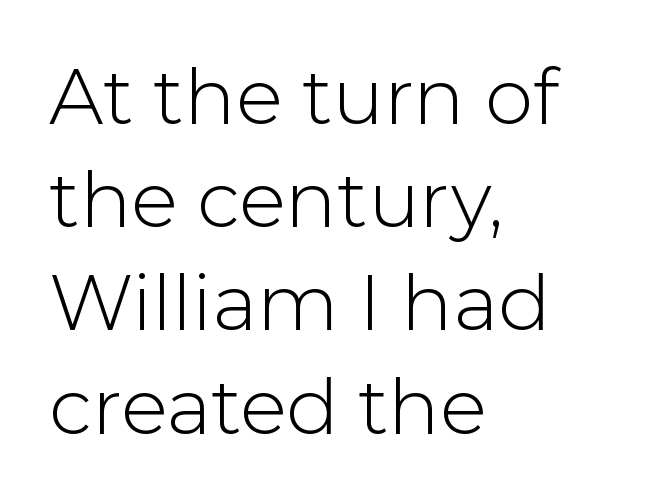
Reading down the column, the eye jumps a familiar distance to each next line. Nope, not italic — everything's standing straight. In terms of letterspacing, this is plain default setting. The face used here is a sans, in the tradition of grotesques and geometrics. Honestly, there is no underline to notice here at all.
